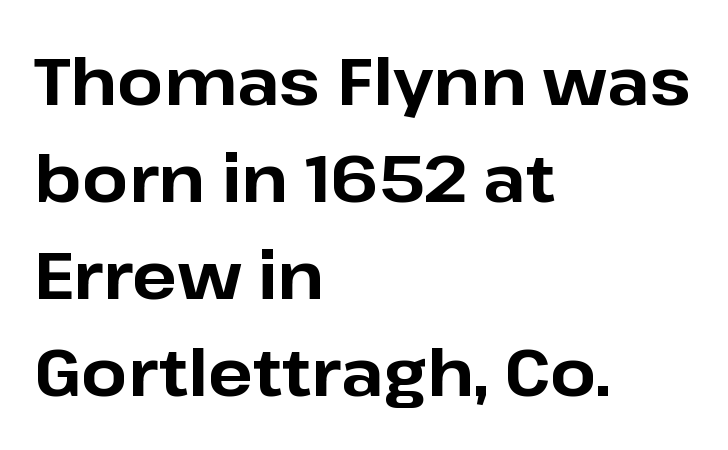
Characters remain perfectly vertical along every line. Heavy, bold letterforms. Unmarked baselines from the first word to the last. Each letter keeps its own natural width here, so spacing adapts to shape.
